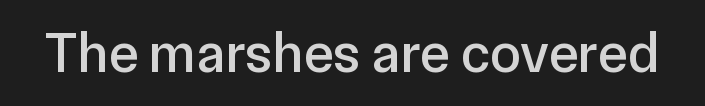
Q: Is the text italic (slanted)? A: No, it is upright.
Q: Is the typeface a serif or a sans-serif typeface? A: Sans-serif.
Q: Is the text underlined? A: No.
Q: Is the spacing between letters normal or unusually wide? A: Normal.
Q: Width (condensed, normal, or wide)? A: Normal.
Q: Stroke contrast? A: Low.
Q: x-height? A: Medium.
Q: Monospaced? A: No.
